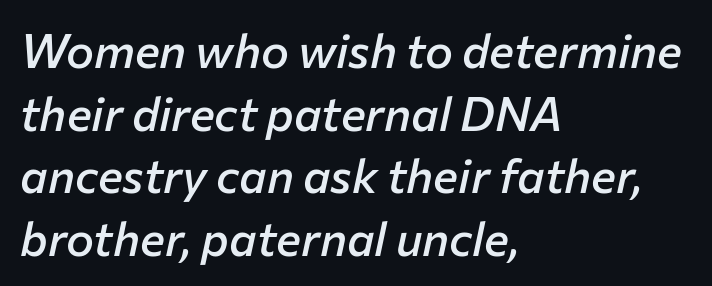
No word sits above an underline. How are the letters spaced? Ordinarily, with no added tracking. Teacher's note: observe the even left margin — that is flush-left alignment. The line-height multiplier appears to be the usual default.
